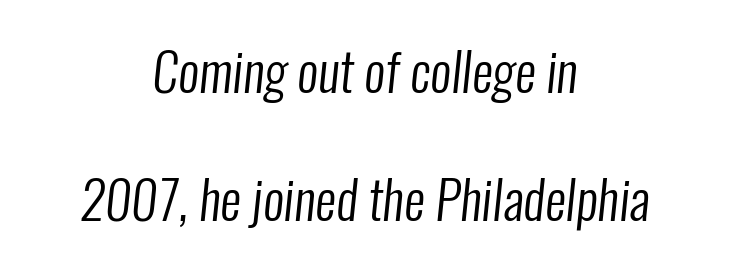
{"serif": "no", "bold": "no", "weight": "regular", "width": "condensed", "stroke_contrast": "low", "x_height": "medium", "monospaced": "no", "underline": "no", "align": "center", "line_spacing": "loose", "line_spacing_ratio": 2.46, "letter_spacing": "normal", "letter_spacing_em": 0.0, "glyph_px": 52}
